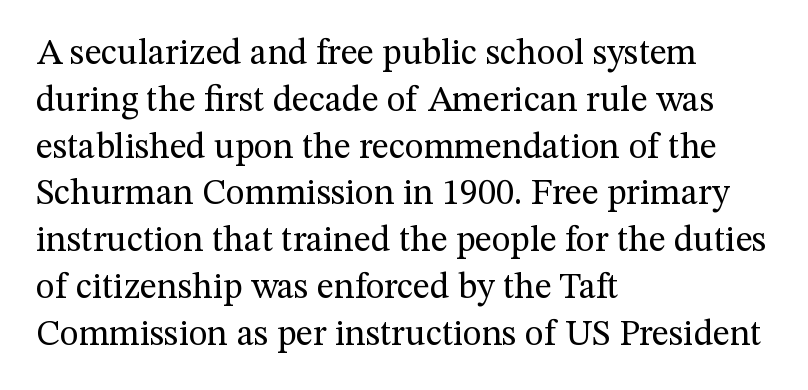
Proportional: the letters do not fall into vertical columns. A typesetter would label this face a serif. The lines in this sample share a left origin and differ only in where they stop. Vertical strokes here are truly vertical. Default kerning and tracking; the words read as compact shapes. Stroke mass is kept to a normal reading level or below.
